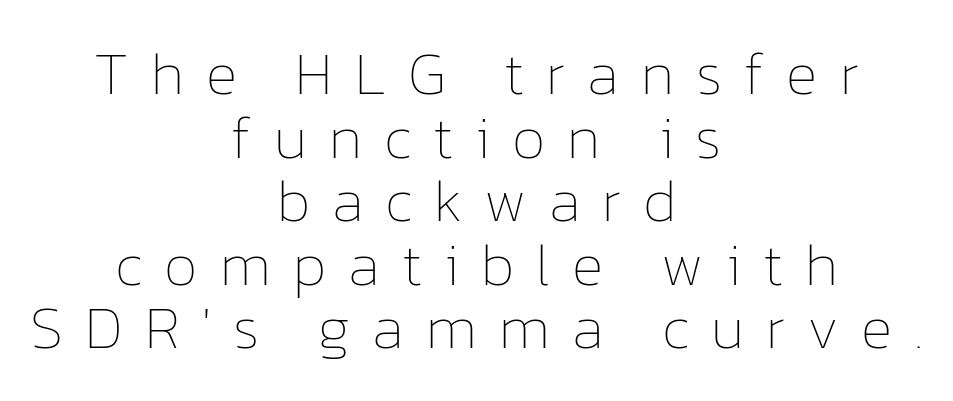
Successive baselines arrive quickly, one right under another. Descenders hang freely into open space. Italic? Not at all — the glyphs are vertical. Here the glyphs are tracked loosely, breaking word shapes into spaced letters. Think standard paragraph weight, or any step lighter than that. A centered setting, common on invitations and titles, is used for this passage.
